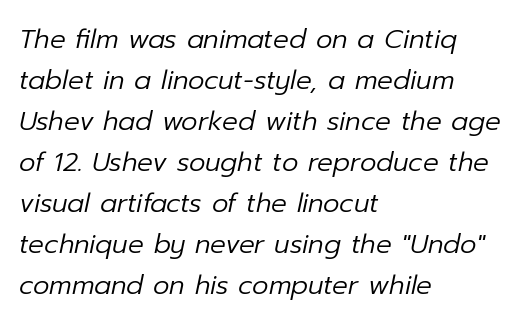
In terms of leading, this rendering sits right in the middle. The glyphs look as if they've been sheared to an angle. Typeset ragged right — the left edge is the straight one. The cut favours lightness, reaching ordinary text weight at its darkest. Quick note: underline off.
